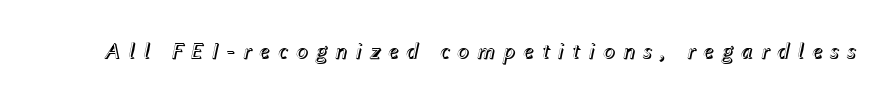
Q: Is the text italic (slanted)? A: Yes, it leans right by about 12 degrees.
Q: Is the text underlined? A: No.
Q: Is the spacing between letters normal or unusually wide? A: Unusually wide.
